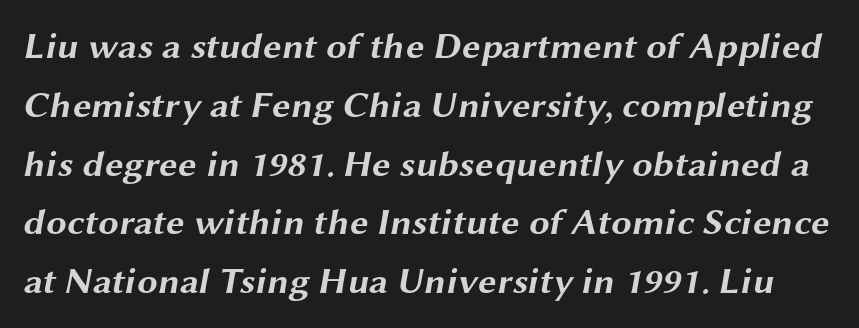
The image shows 37 px bold, wide sans-serif type; set normal line spacing (1.59x), normal letter spacing, not underlined; medium stroke contrast and a medium x-height.
